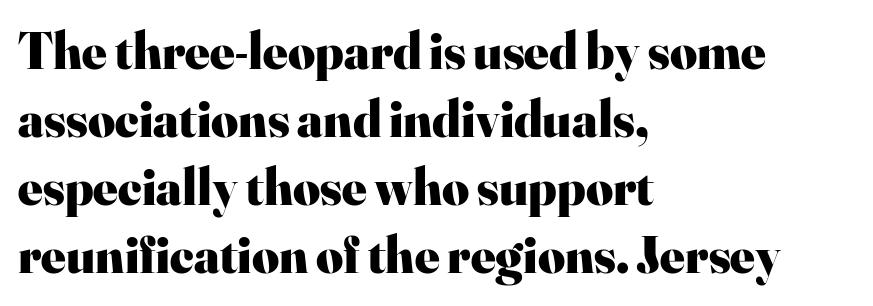
Q: Is the text bold? A: Yes.
Q: Is the text italic (slanted)? A: No, it is upright.
Q: Is the typeface a serif or a sans-serif typeface? A: Serif.
Q: Is the text underlined? A: No.
Q: How is the paragraph aligned? A: Left-aligned.
Q: Is the spacing between letters normal or unusually wide? A: Normal.
Q: Is the spacing between lines tight, normal or loose? A: Normal.
Q: Width (condensed, normal, or wide)? A: Normal.
Q: Stroke contrast? A: High.
Q: x-height? A: Small.
Q: Monospaced? A: No.
